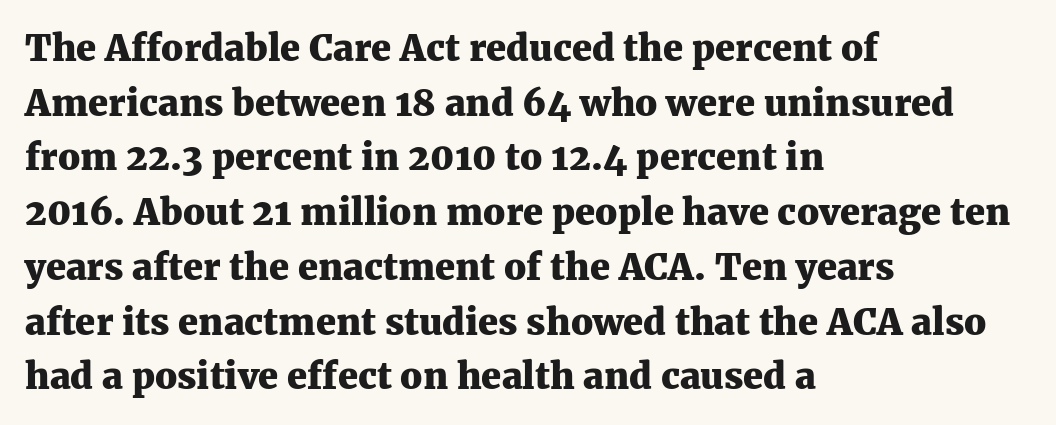
{"serif": "yes", "italic": "no", "bold": "yes", "weight": "heavy", "width": "normal", "stroke_contrast": "medium", "x_height": "medium", "monospaced": "no", "underline": "no", "align": "left", "line_spacing": "normal", "line_spacing_ratio": 1.52, "letter_spacing": "normal", "letter_spacing_em": 0.0, "glyph_px": 36}
